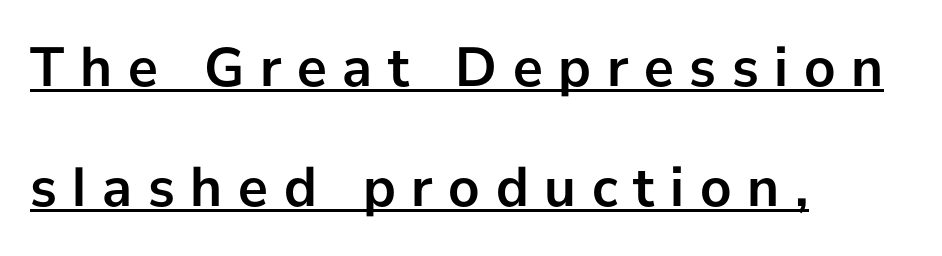
{"serif": "no", "italic": "no", "bold": "yes", "weight": "semibold", "width": "normal", "stroke_contrast": "low", "x_height": "medium", "monospaced": "no", "underline": "yes", "align": "left", "line_spacing": "loose", "line_spacing_ratio": 2.14, "letter_spacing": "wide", "letter_spacing_em": 0.28, "glyph_px": 56}
